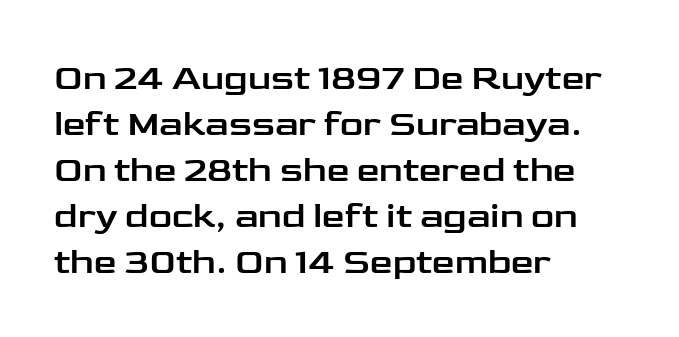
The image shows 36 px wide sans-serif type, upright; set left-aligned, normal line spacing (1.28x), normal letter spacing, not underlined; low stroke contrast and a medium x-height.
